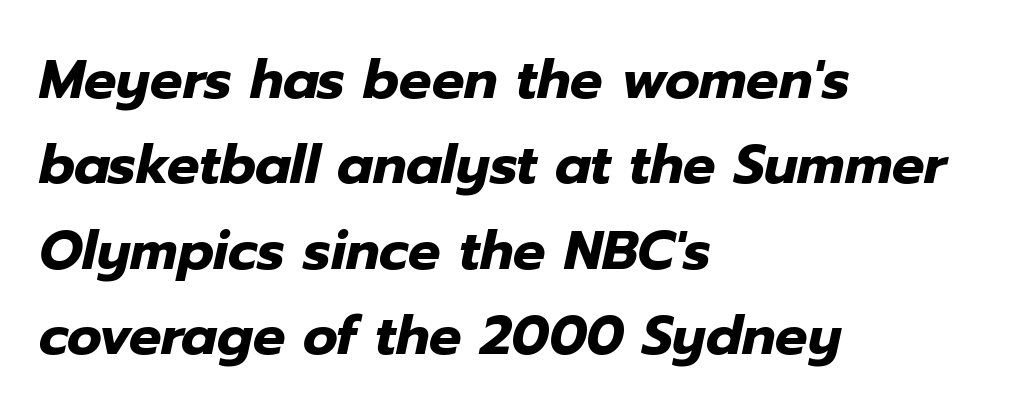
{"italic": "yes", "lean": "right", "slant_degrees": 12, "bold": "yes", "weight": "heavy", "width": "normal", "stroke_contrast": "low", "x_height": "medium", "monospaced": "no", "underline": "no", "align": "left", "line_spacing": "normal", "line_spacing_ratio": 1.58, "letter_spacing": "normal", "letter_spacing_em": 0.0, "glyph_px": 54}
